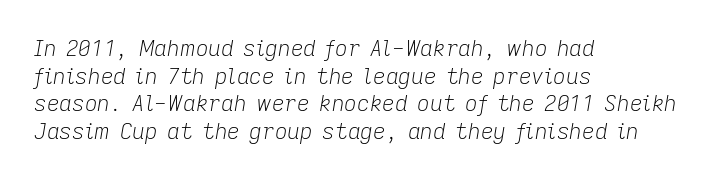
{"italic": "yes", "lean": "right", "slant_degrees": 9, "bold": "no", "underline": "no", "align": "left", "line_spacing": "normal", "line_spacing_ratio": 1.26, "letter_spacing": "normal", "letter_spacing_em": 0.0, "glyph_px": 22}
